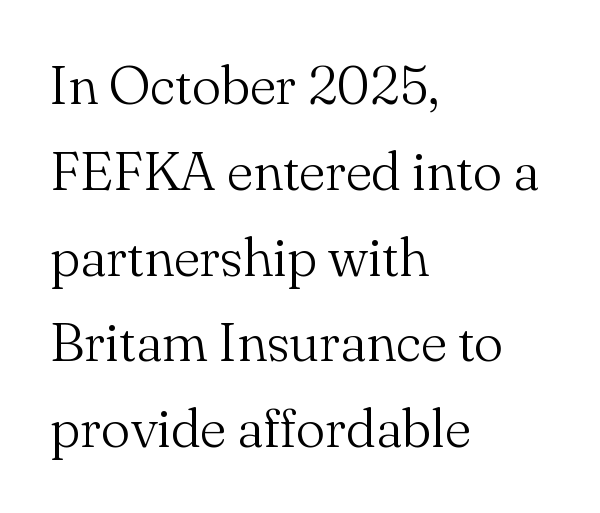
The image shows 55 px light serif type, upright; set left-aligned, normal line spacing (1.56x), normal letter spacing, not underlined; medium stroke contrast and a small x-height.
